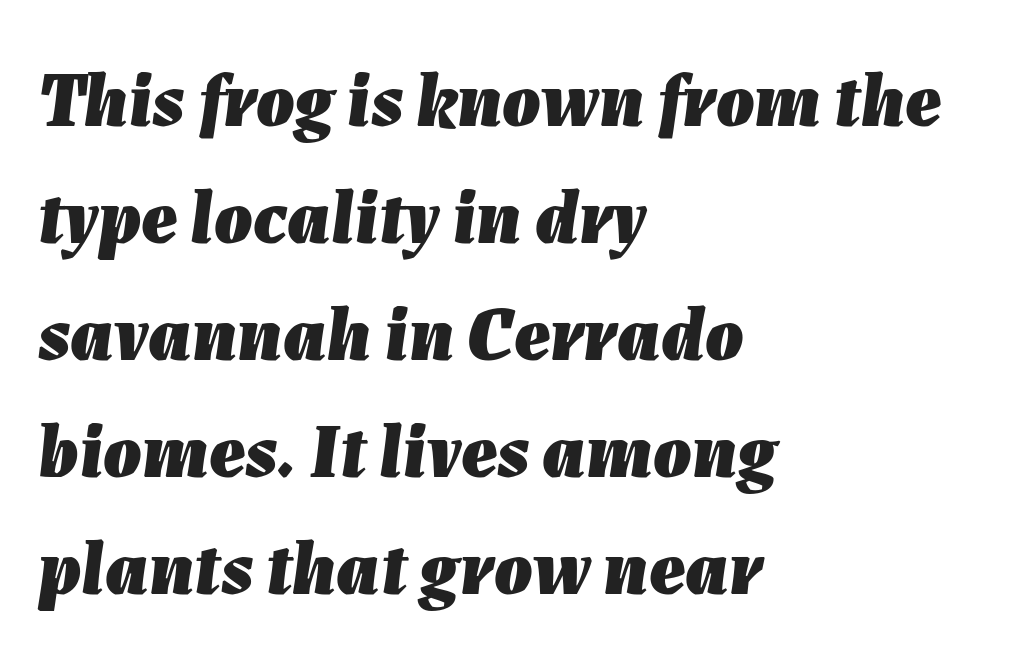
Q: Is the text bold? A: Yes.
Q: Is the text italic (slanted)? A: Yes, it leans right by about 7 degrees.
Q: Is the text underlined? A: No.
Q: How is the paragraph aligned? A: Left-aligned.
Q: Is the spacing between letters normal or unusually wide? A: Normal.
Q: Is the spacing between lines tight, normal or loose? A: Normal.
Q: Width (condensed, normal, or wide)? A: Normal.
Q: Stroke contrast? A: Low.
Q: x-height? A: Medium.
Q: Monospaced? A: No.
